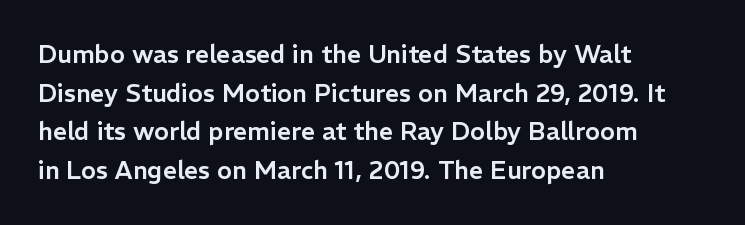
Inter-character spacing is left at the font's built-in metrics. Quick note: underline off. Horizontal alignment here is leftward, the default for most running prose. Posture: vertical. Line spacing here is normal.
